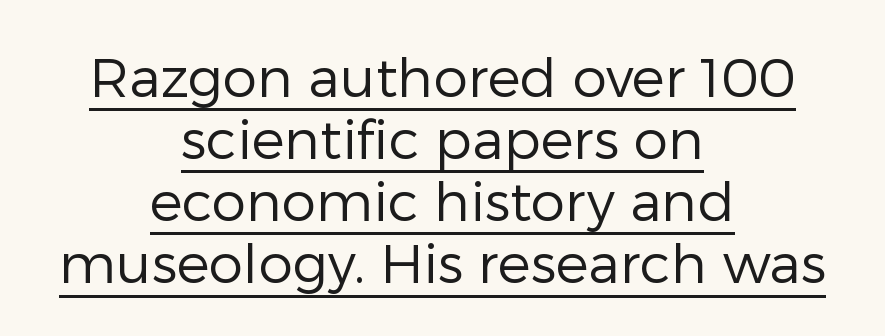
Q: Is the text bold? A: No.
Q: Is the text italic (slanted)? A: No, it is upright.
Q: Is the typeface a serif or a sans-serif typeface? A: Sans-serif.
Q: Is the text underlined? A: Yes.
Q: How is the paragraph aligned? A: Centered.
Q: Is the spacing between letters normal or unusually wide? A: Normal.
Q: Is the spacing between lines tight, normal or loose? A: Tight.
Q: Width (condensed, normal, or wide)? A: Normal.
Q: Stroke contrast? A: Low.
Q: x-height? A: Medium.
Q: Monospaced? A: No.
